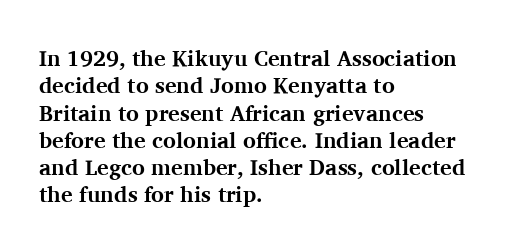
{"italic": "no", "bold": "yes", "underline": "no", "align": "left", "line_spacing_ratio": 1.24, "letter_spacing": "normal", "letter_spacing_em": 0.0, "glyph_px": 22}
